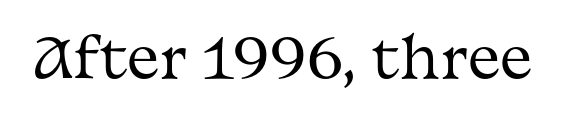
The horizontal fit of the characters is conventional and even. Style check: upright. Note the varied advance widths — an 'i' is clearly narrower than an 'm'. Check the space under the baseline: it is left empty.
